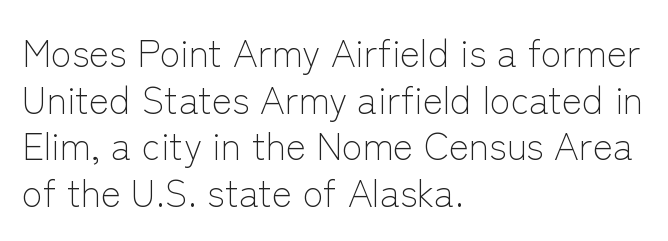
The image shows 38 px light sans-serif type, upright; set left-aligned, line spacing 1.23x, normal letter spacing, not underlined; low stroke contrast and a medium x-height.
